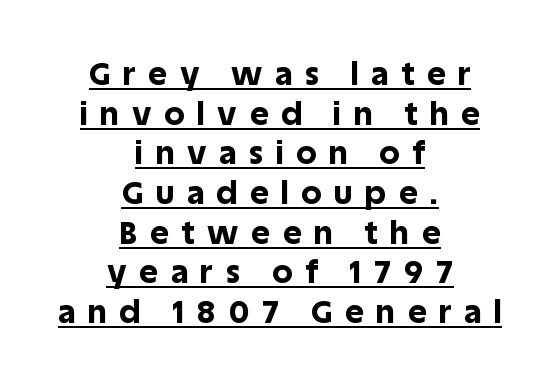
{"serif": "no", "italic": "no", "bold": "yes", "weight": "bold", "width": "normal", "x_height": "large", "monospaced": "no", "underline": "yes", "align": "center", "line_spacing_ratio": 1.24, "letter_spacing": "wide", "letter_spacing_em": 0.4, "glyph_px": 32}
